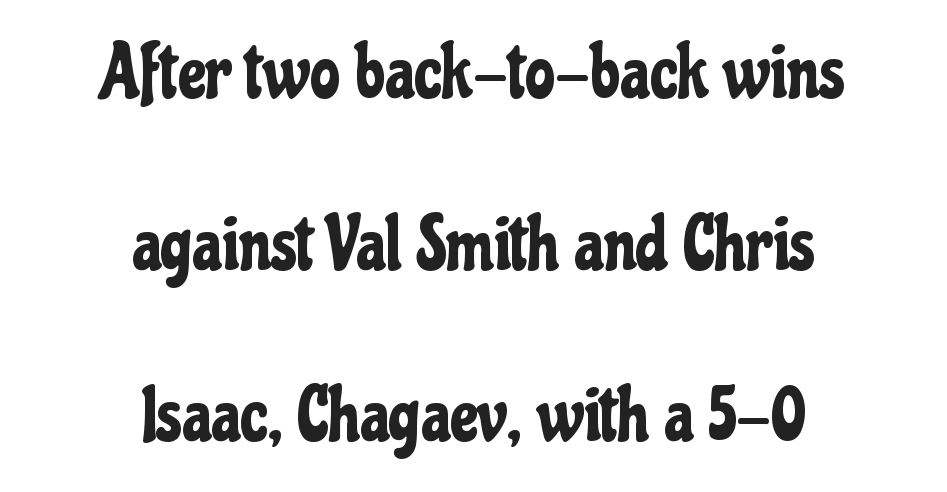
There is no visible air inserted between adjacent glyphs. The axis of the letterforms is exactly vertical. A typesetter would label this face a sans. Vertically, the passage feels expansive, rows floating well apart. Character widths vary here, with narrow letters taking less room than wide ones. Horizontally, the lines are justified to the midpoint only.
